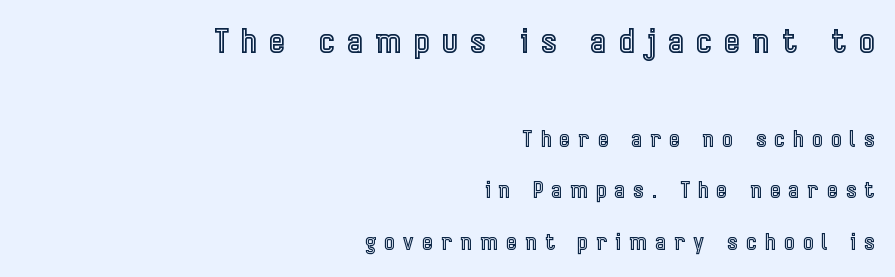
{"italic": "no", "width": "condensed", "x_height": "medium", "monospaced": "no", "underline": "no", "align": "right", "line_spacing": "loose", "line_spacing_ratio": 2.34, "letter_spacing": "wide", "letter_spacing_em": 0.39, "larger_block": "first", "size_ratio": 1.5, "glyph_px": 33}
